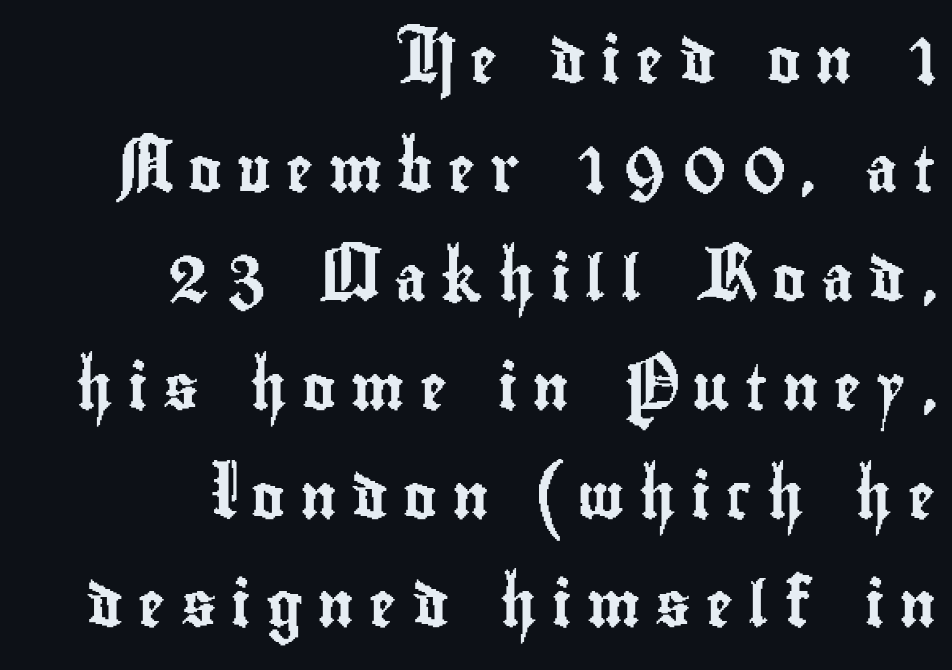
{"serif": "no", "italic": "no", "width": "condensed", "stroke_contrast": "low", "x_height": "small", "monospaced": "no", "underline": "no", "align": "right", "line_spacing": "loose", "line_spacing_ratio": 2.42, "letter_spacing": "wide", "letter_spacing_em": 0.34, "glyph_px": 45}
